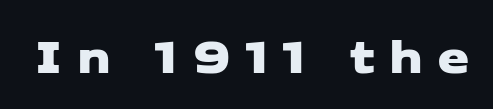
The image shows 52 px wide sans-serif type; set unusually wide letter spacing (+0.27 em), not underlined; low stroke contrast and a medium x-height.
